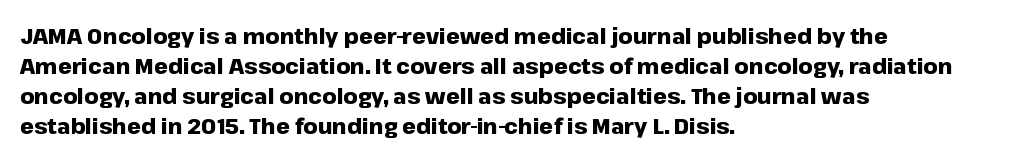
Q: Is the text bold? A: Yes.
Q: Is the text italic (slanted)? A: No, it is upright.
Q: Is the text underlined? A: No.
Q: How is the paragraph aligned? A: Left-aligned.
Q: Is the spacing between letters normal or unusually wide? A: Normal.
Q: Is the spacing between lines tight, normal or loose? A: Normal.
